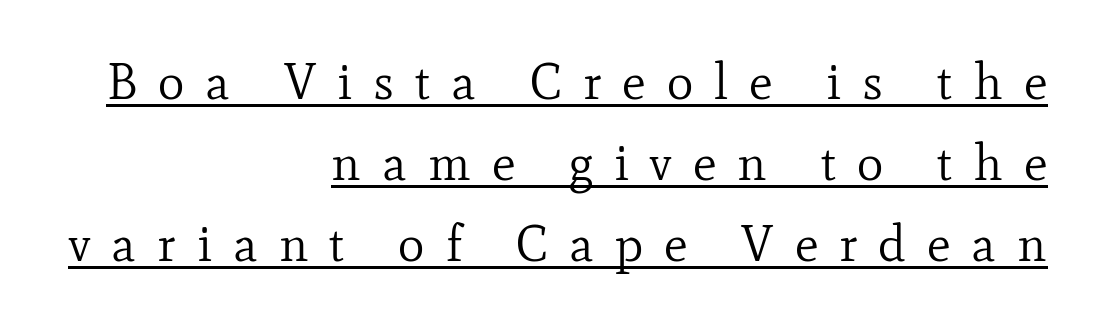
{"serif": "yes", "italic": "no", "bold": "no", "weight": "regular", "width": "normal", "stroke_contrast": "low", "x_height": "small", "monospaced": "no", "underline": "yes", "align": "right", "line_spacing": "normal", "line_spacing_ratio": 1.62, "letter_spacing": "wide", "letter_spacing_em": 0.42, "glyph_px": 50}
